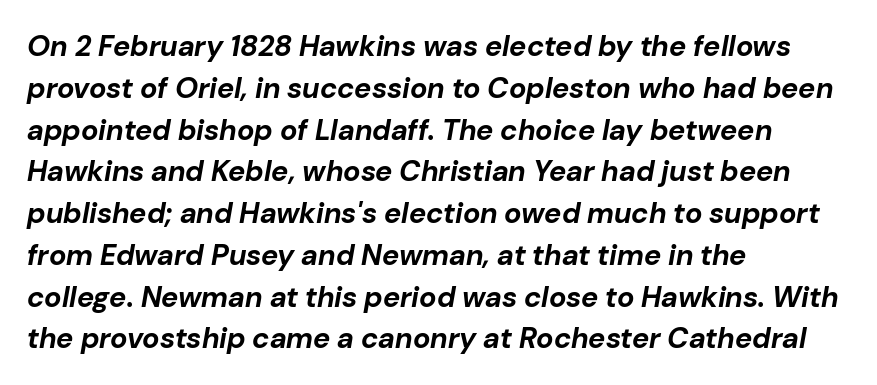
Check the space under the baseline: it is left empty. Compared with typical body copy, the letter spacing here is the same. The text block is weighted toward the left margin, trailing off unevenly rightward. In terms of posture, this sample is oblique. Every letter is thick-stroked: bold, no question. Do the characters align in a grid? No, the font is proportional.
